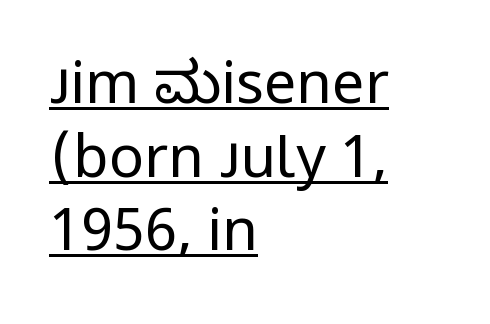
The image shows 58 px regular-weight sans-serif type, upright; set left-aligned, normal line spacing (1.27x), normal letter spacing, underlined; low stroke contrast and a medium x-height.
